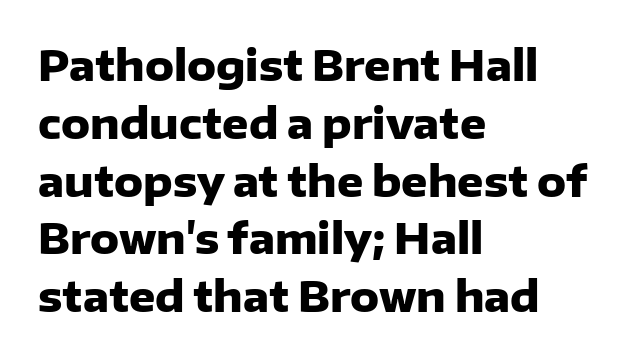
Character widths vary here, with narrow letters taking less room than wide ones. What kind of face is this? One without serifs — a sans. The strokes are fattened all the way to bold. A typesetter would call this leading conventional body-copy spacing. No word sits above an underline. Vertical strokes here are truly vertical.
